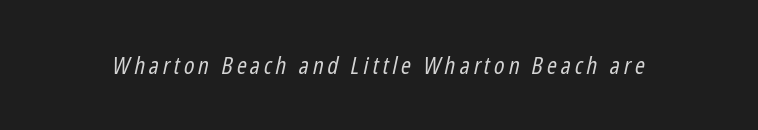
Q: Is the text bold? A: No.
Q: Is the text italic (slanted)? A: Yes, it leans right by about 12 degrees.
Q: Is the text underlined? A: No.
